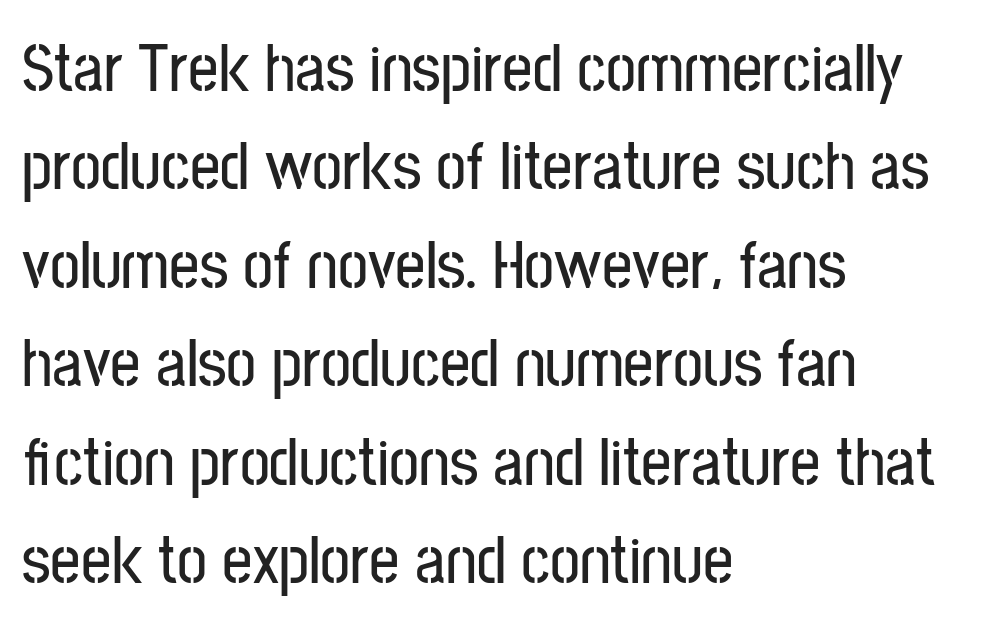
Q: Is the text italic (slanted)? A: No, it is upright.
Q: Is the typeface a serif or a sans-serif typeface? A: Sans-serif.
Q: Is the text underlined? A: No.
Q: How is the paragraph aligned? A: Left-aligned.
Q: Is the spacing between letters normal or unusually wide? A: Normal.
Q: Is the spacing between lines tight, normal or loose? A: Normal.
Q: Width (condensed, normal, or wide)? A: Condensed.
Q: Stroke contrast? A: Low.
Q: x-height? A: Medium.
Q: Monospaced? A: No.
